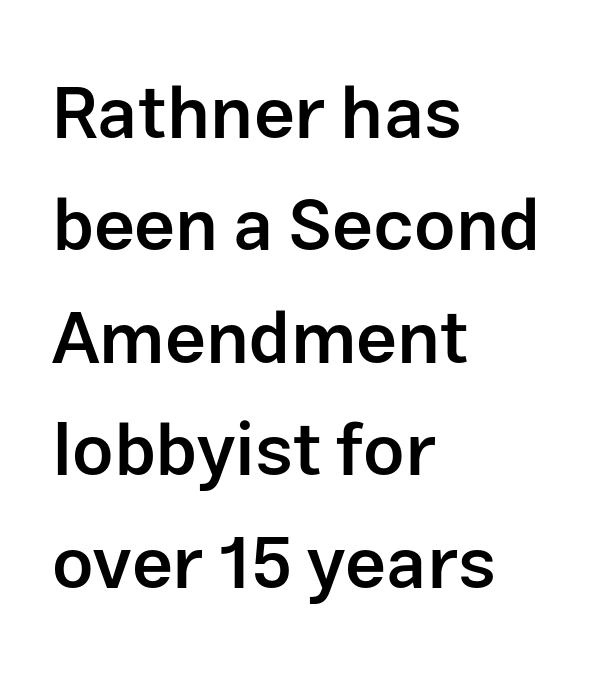
The rendering uses a moderate line-height, typical for paragraphs. In terms of weight, the rendering is demibold, just under bold. Unlike a traditional serif, this face leaves its strokes unadorned. What stands out about the letter spacing? Nothing — it is the standard amount. Think of a printed novel: that variable character pitch is what you see here. Type without underlining.
